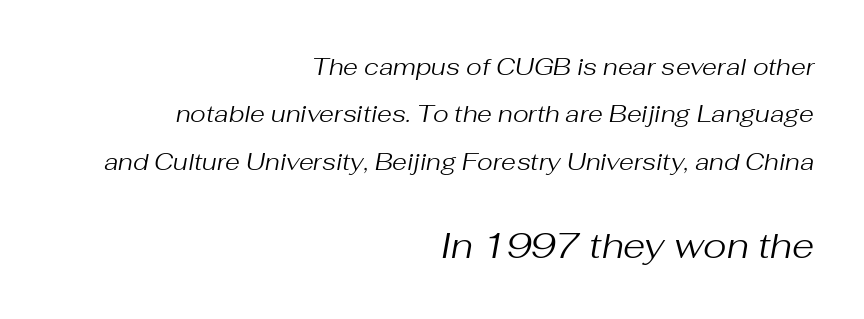
The image shows 36 px regular-weight type, italic (leaning right); set right-aligned, loose line spacing (1.97x), normal letter spacing, not underlined; the second (bottom) block is 1.5x larger; medium stroke contrast and a medium x-height.
